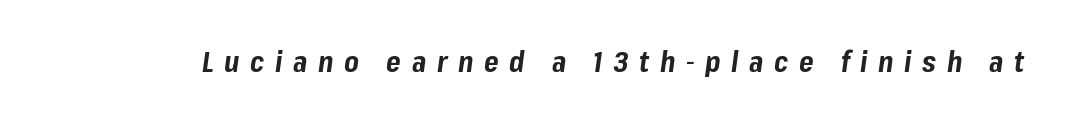
The image shows 28 px bold type, italic (leaning right); set unusually wide letter spacing (+0.38 em), not underlined; low stroke contrast and a medium x-height.
